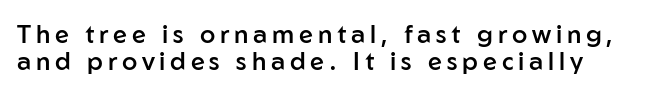
Q: Is the text bold? A: Semi-bold.
Q: Is the text italic (slanted)? A: No, it is upright.
Q: Is the text underlined? A: No.
Q: Is the spacing between lines tight, normal or loose? A: Tight.
